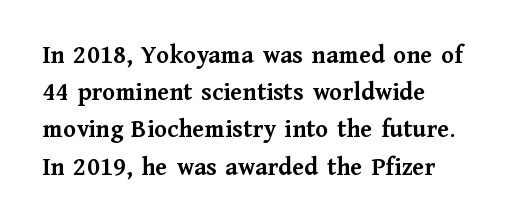
Notice how descenders clear the ascenders below comfortably — that's standard leading. Compared with an ordinary text face, these strokes are far heavier — a full bold. Compared with typical body copy, the letter spacing here is the same. Italic: no, the glyphs are upright roman. The rag falls on the right side of this text block. Descenders hang freely into open space.
